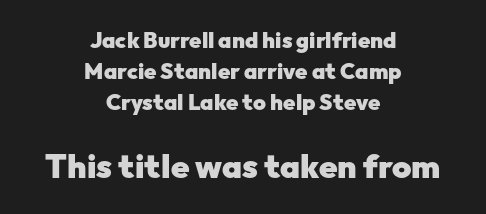
Q: Is the text bold? A: Yes.
Q: Is the text italic (slanted)? A: No, it is upright.
Q: Is the typeface a serif or a sans-serif typeface? A: Sans-serif.
Q: Is the text underlined? A: No.
Q: How is the paragraph aligned? A: Centered.
Q: Is the spacing between letters normal or unusually wide? A: Normal.
Q: Is the spacing between lines tight, normal or loose? A: Normal.
Q: Which block of text is set in a larger size, the first (top) or the second (bottom)? A: The second (bottom) one.
Q: Width (condensed, normal, or wide)? A: Normal.
Q: Stroke contrast? A: Low.
Q: x-height? A: Medium.
Q: Monospaced? A: No.
